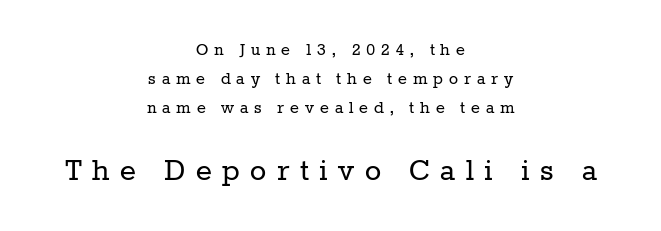
Q: Is the text bold? A: No.
Q: Is the text italic (slanted)? A: No, it is upright.
Q: Is the typeface a serif or a sans-serif typeface? A: Serif.
Q: Is the text underlined? A: No.
Q: How is the paragraph aligned? A: Centered.
Q: Is the spacing between letters normal or unusually wide? A: Unusually wide.
Q: Is the spacing between lines tight, normal or loose? A: Normal.
Q: Which block of text is set in a larger size, the first (top) or the second (bottom)? A: The second (bottom) one.
Q: Width (condensed, normal, or wide)? A: Normal.
Q: Stroke contrast? A: Low.
Q: x-height? A: Medium.
Q: Monospaced? A: No.
